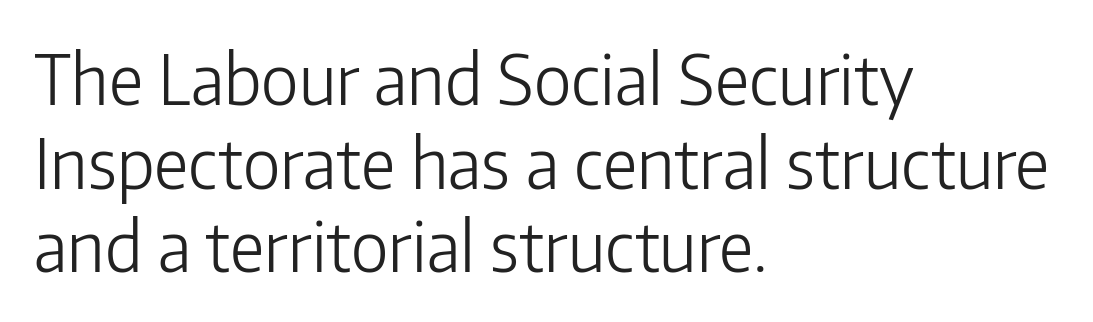
Serifs: no, the terminals of the letterforms are clean. Character widths vary here, with narrow letters taking less room than wide ones. Characters follow at the spacing the type designer built in. Designer's note — italics off, roman on. The zone under the glyphs is completely vacant. Letters have the restrained weight of plain body copy at most.
